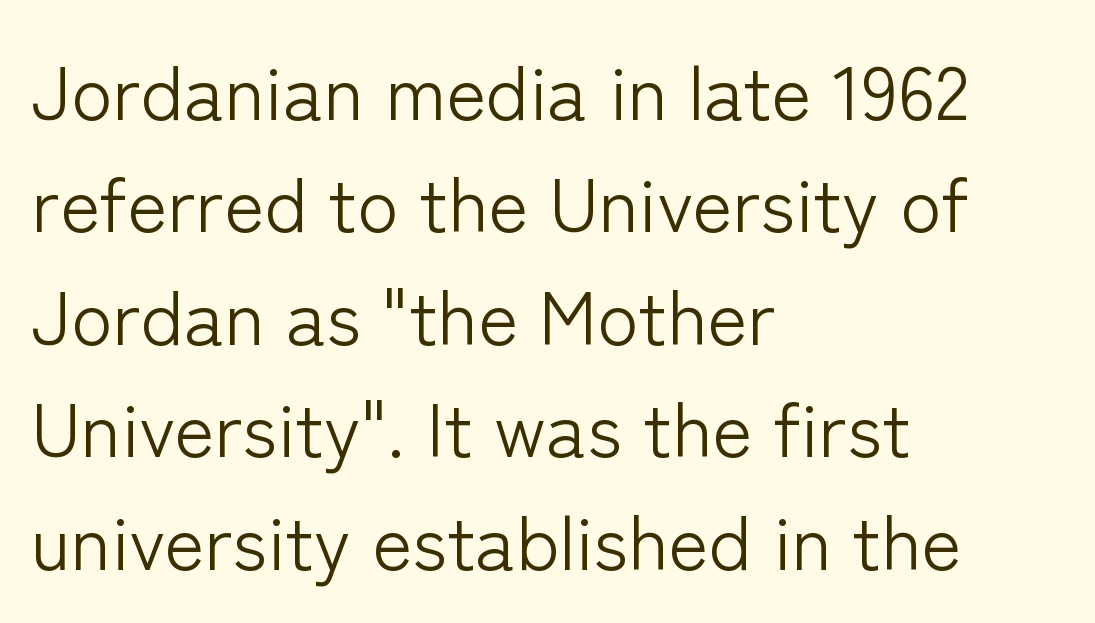
{"serif": "no", "italic": "no", "bold": "no", "weight": "light", "width": "normal", "stroke_contrast": "low", "x_height": "medium", "monospaced": "no", "underline": "no", "align": "left", "line_spacing": "normal", "line_spacing_ratio": 1.48, "letter_spacing": "normal", "letter_spacing_em": 0.0, "glyph_px": 76}
